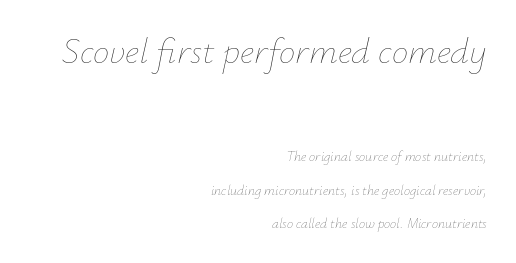
The image shows 37 px thin type, italic (leaning right); set right-aligned, loose line spacing (2.41x), normal letter spacing, not underlined; the first (top) block is 2.64x larger; low stroke contrast and a small x-height.
